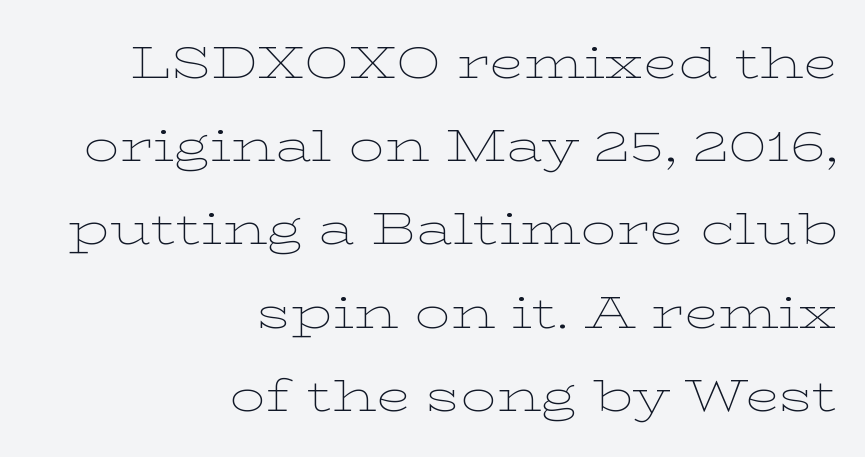
Here the designer chose a conventional face with non-uniform glyph widths. Serif or sans? Serif — the stroke terminals have little feet. These glyphs show unthickened strokes, regular width or finer. Upright lettering throughout. Clear beneath every line of the passage. In terms of letterspacing, this is plain default setting.
